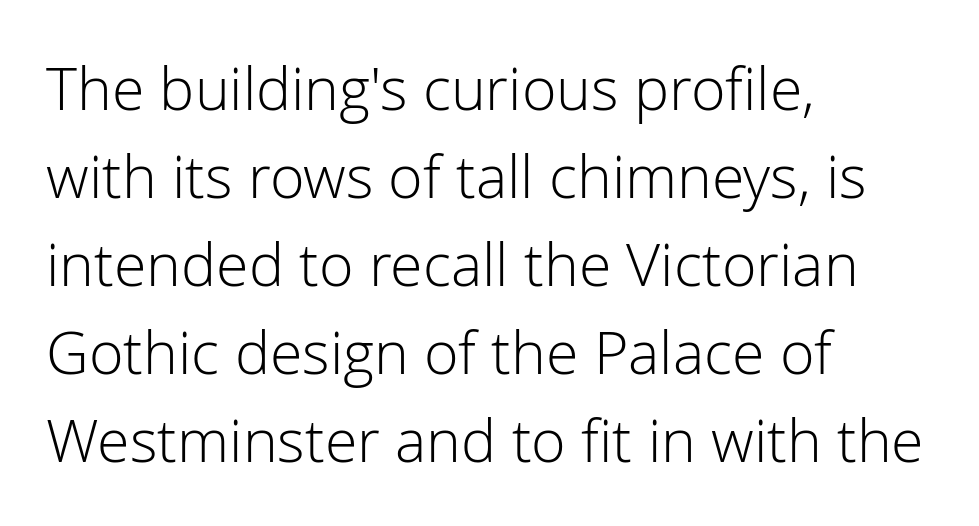
The image shows 59 px light sans-serif type, upright; set left-aligned, normal line spacing (1.49x), normal letter spacing, not underlined; low stroke contrast and a medium x-height.
